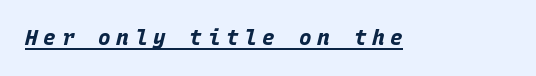
{"italic": "yes", "lean": "right", "slant_degrees": 15, "bold": "yes", "underline": "yes", "letter_spacing": "wide", "letter_spacing_em": 0.27, "glyph_px": 21}
